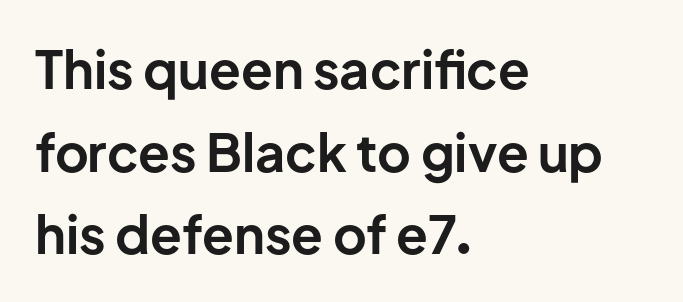
{"serif": "no", "italic": "no", "bold": "yes", "weight": "bold", "width": "normal", "stroke_contrast": "low", "x_height": "medium", "monospaced": "no", "underline": "no", "align": "left", "line_spacing": "normal", "line_spacing_ratio": 1.59, "letter_spacing": "normal", "letter_spacing_em": 0.0, "glyph_px": 52}
